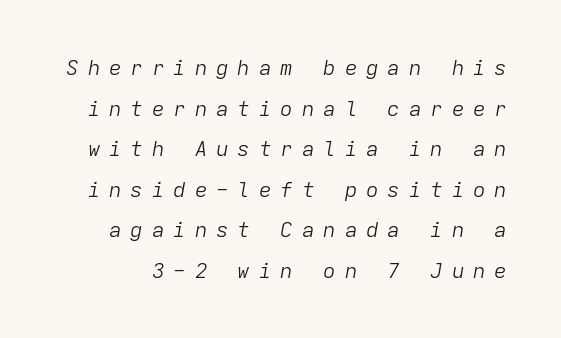
{"italic": "yes", "lean": "right", "slant_degrees": 9, "bold": "no", "underline": "no", "line_spacing": "loose", "line_spacing_ratio": 1.93, "letter_spacing": "wide", "letter_spacing_em": 0.42, "glyph_px": 21}
